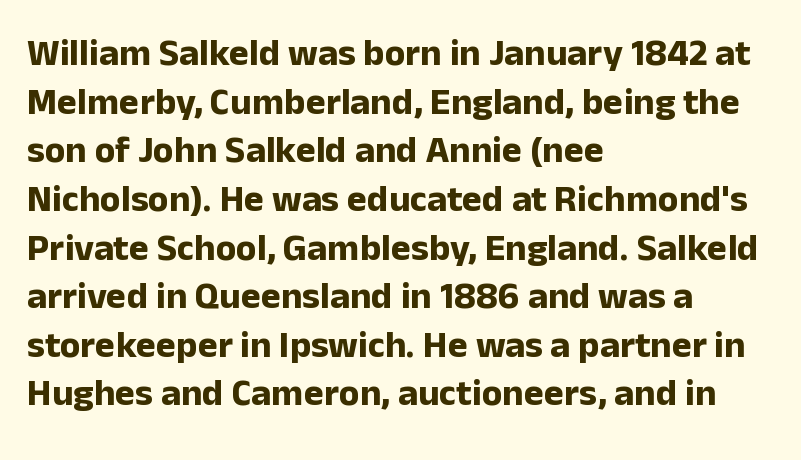
The image shows 38 px bold sans-serif type, upright; set left-aligned, normal line spacing (1.28x), normal letter spacing, not underlined; low stroke contrast and a medium x-height.
